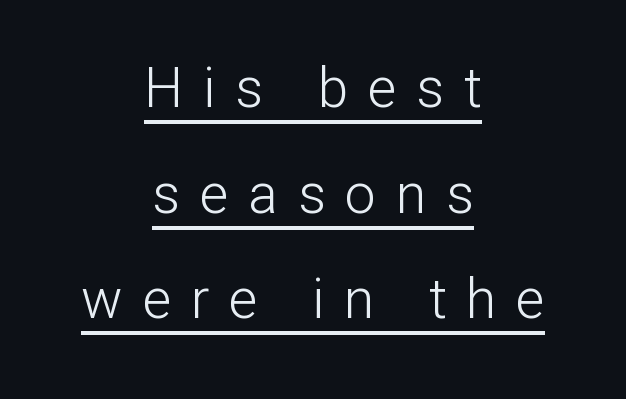
{"serif": "no", "italic": "no", "bold": "no", "weight": "light", "width": "normal", "stroke_contrast": "low", "x_height": "medium", "monospaced": "no", "underline": "yes", "align": "center", "line_spacing": "loose", "line_spacing_ratio": 1.92, "letter_spacing": "wide", "letter_spacing_em": 0.36, "glyph_px": 55}
